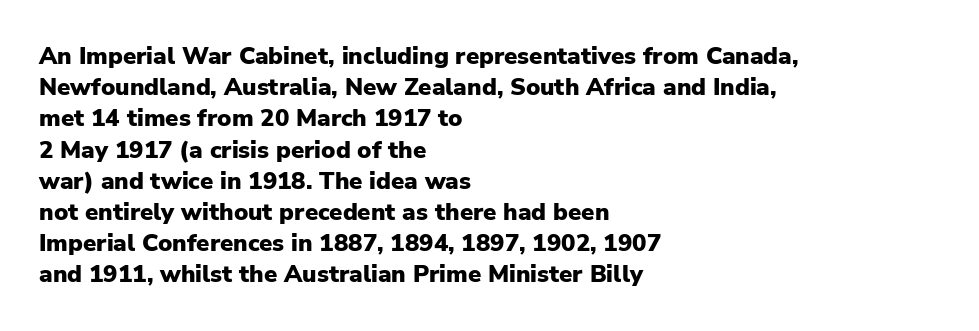
Every letter is thick-stroked: bold, no question. Line starts are locked; line ends wander. What's the leading like? Ordinary, nothing unusual. Glance below the letters and you will spot only blank space.
